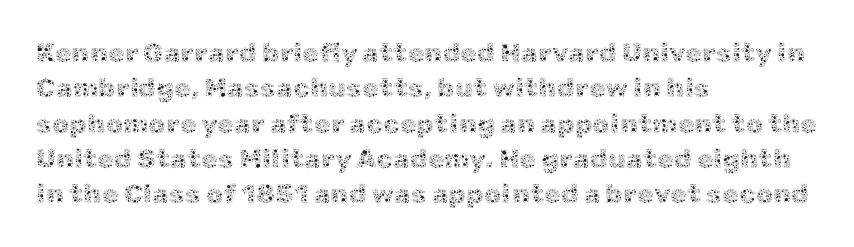
The image shows 27 px text type, upright; set left-aligned, normal line spacing (1.31x), normal letter spacing, not underlined.
